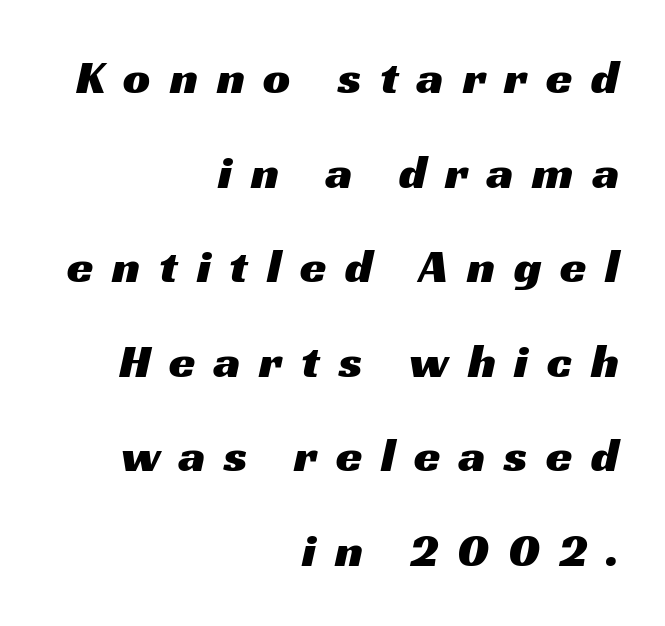
The image shows 48 px wide sans-serif type; set right-aligned, loose line spacing (1.97x), unusually wide letter spacing (+0.39 em), not underlined; medium stroke contrast and a medium x-height.
